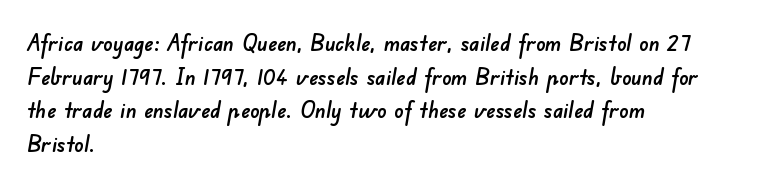
Q: Is the text underlined? A: No.
Q: How is the paragraph aligned? A: Left-aligned.
Q: Is the spacing between letters normal or unusually wide? A: Normal.
Q: Is the spacing between lines tight, normal or loose? A: Normal.
